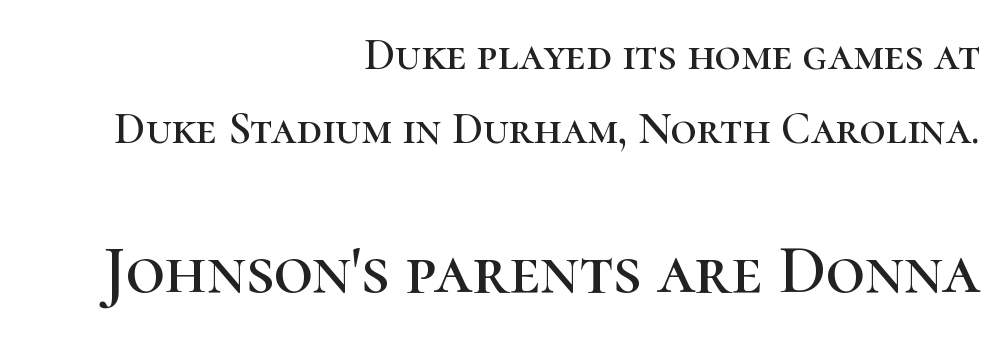
Q: Is the text italic (slanted)? A: No, it is upright.
Q: Is the typeface a serif or a sans-serif typeface? A: Serif.
Q: Is the text underlined? A: No.
Q: How is the paragraph aligned? A: Right-aligned.
Q: Is the spacing between letters normal or unusually wide? A: Normal.
Q: Is the spacing between lines tight, normal or loose? A: Normal.
Q: Which block of text is set in a larger size, the first (top) or the second (bottom)? A: The second (bottom) one.
Q: Width (condensed, normal, or wide)? A: Normal.
Q: Stroke contrast? A: High.
Q: x-height? A: Medium.
Q: Monospaced? A: No.
